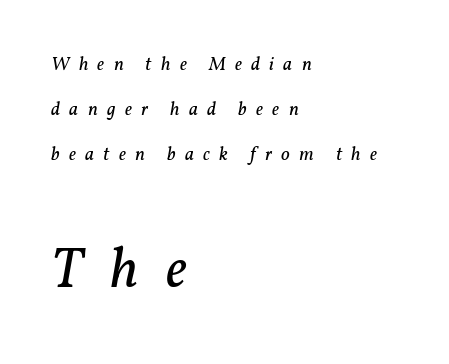
Q: Is the text bold? A: No.
Q: Is the text italic (slanted)? A: Yes, it leans right by about 11 degrees.
Q: Is the typeface a serif or a sans-serif typeface? A: Serif.
Q: Is the text underlined? A: No.
Q: How is the paragraph aligned? A: Left-aligned.
Q: Is the spacing between letters normal or unusually wide? A: Unusually wide.
Q: Is the spacing between lines tight, normal or loose? A: Loose.
Q: Which block of text is set in a larger size, the first (top) or the second (bottom)? A: The second (bottom) one.
Q: Width (condensed, normal, or wide)? A: Normal.
Q: Stroke contrast? A: Low.
Q: x-height? A: Medium.
Q: Monospaced? A: No.
